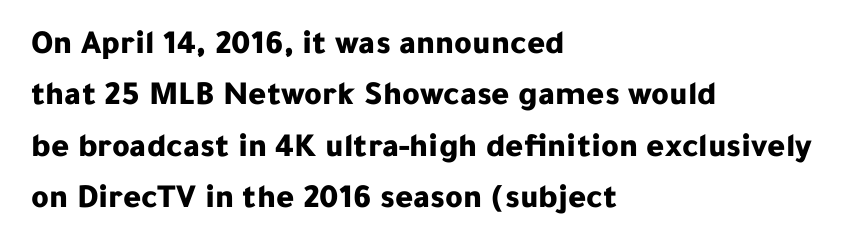
These lines are rendered in a variable-pitch font. Every stem runs plumb, perpendicular to the baseline. How heavy is the stroke? Heavy — this is a bold. The gaps between neighbouring characters are ordinary and unremarkable. Whoever set this chose a conventional vertical rhythm.
